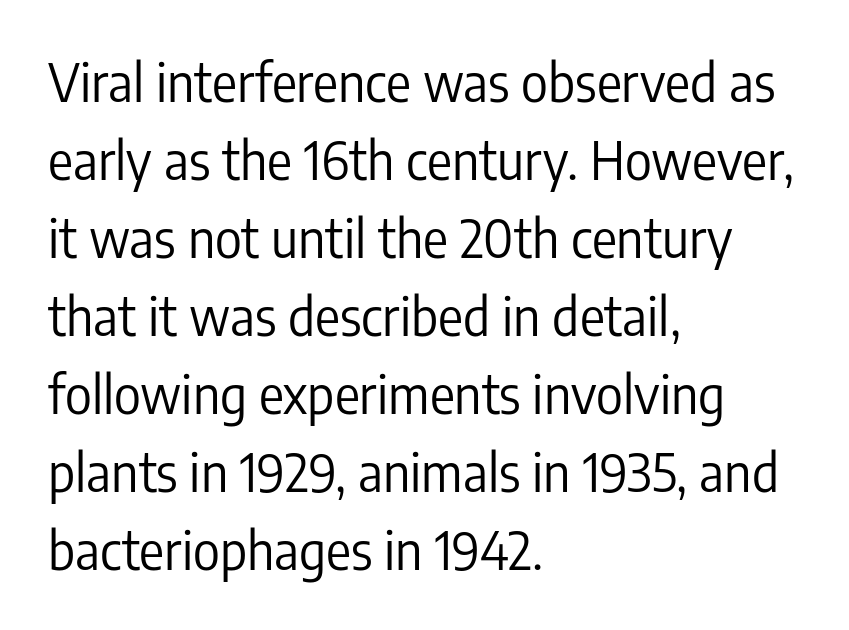
Q: Is the text bold? A: No.
Q: Is the text italic (slanted)? A: No, it is upright.
Q: Is the typeface a serif or a sans-serif typeface? A: Sans-serif.
Q: Is the text underlined? A: No.
Q: How is the paragraph aligned? A: Left-aligned.
Q: Is the spacing between letters normal or unusually wide? A: Normal.
Q: Is the spacing between lines tight, normal or loose? A: Normal.
Q: Width (condensed, normal, or wide)? A: Condensed.
Q: Stroke contrast? A: Low.
Q: x-height? A: Medium.
Q: Monospaced? A: No.
